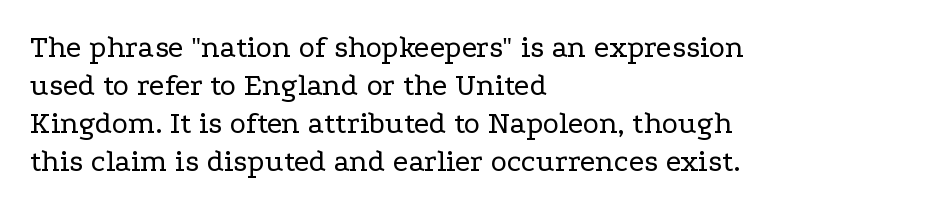
The image shows 31 px regular-weight, wide serif type, upright; set left-aligned, line spacing 1.23x, normal letter spacing, not underlined; low stroke contrast and a medium x-height.
